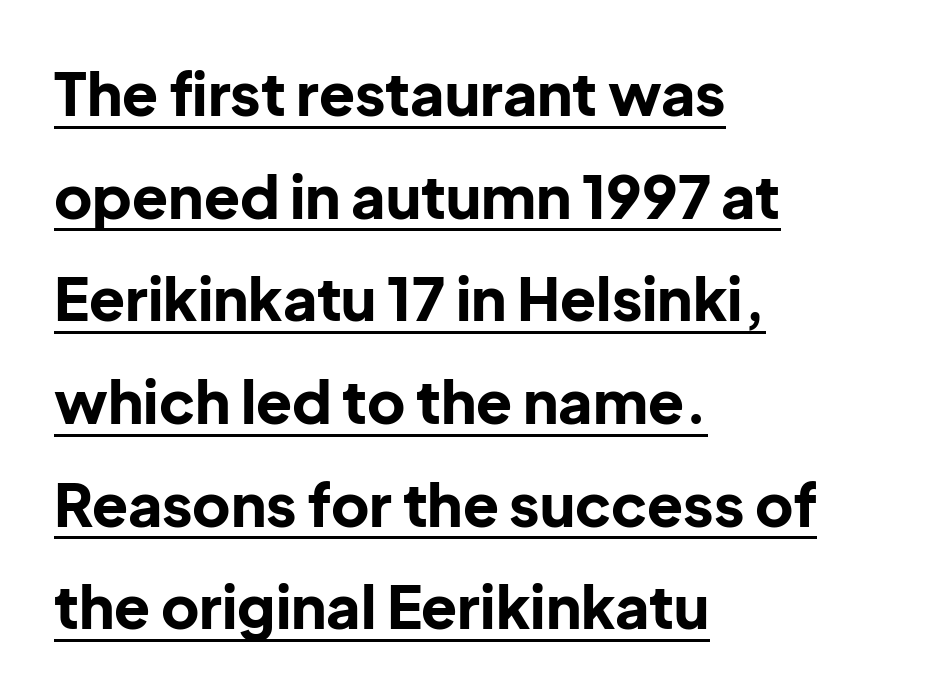
The image shows 59 px bold sans-serif type, upright; set left-aligned, line spacing 1.74x, normal letter spacing, underlined; low stroke contrast and a medium x-height.
